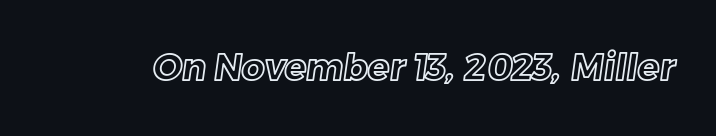
Q: Is the text underlined? A: No.
Q: Is the spacing between letters normal or unusually wide? A: Normal.
Q: Width (condensed, normal, or wide)? A: Normal.
Q: x-height? A: Medium.
Q: Monospaced? A: No.
